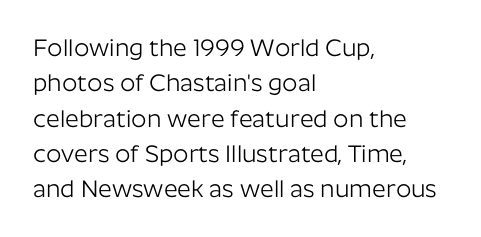
Tracking value appears to be zero — textbook default spacing. Posture: straight, roman, zero tilt. Leftover space on each line is placed entirely after the last word. This is not heavy type; no bold has been used.
